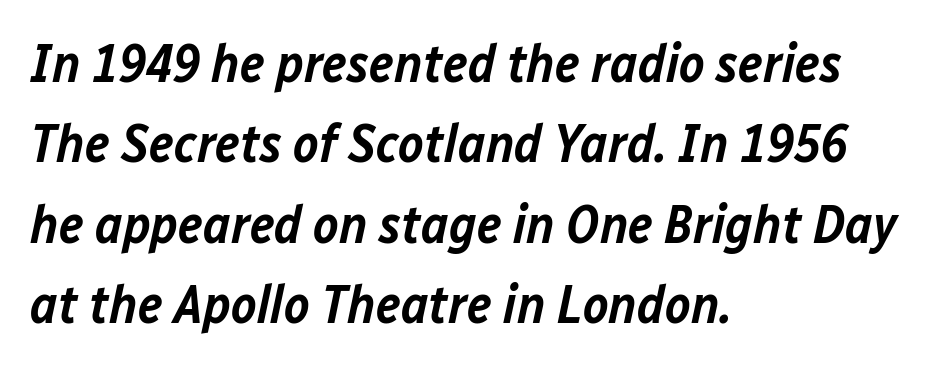
{"italic": "yes", "lean": "right", "slant_degrees": 12, "bold": "semi", "weight": "semibold", "width": "normal", "stroke_contrast": "low", "x_height": "medium", "monospaced": "no", "underline": "no", "align": "left", "line_spacing": "normal", "line_spacing_ratio": 1.49, "letter_spacing": "normal", "letter_spacing_em": 0.0, "glyph_px": 54}
